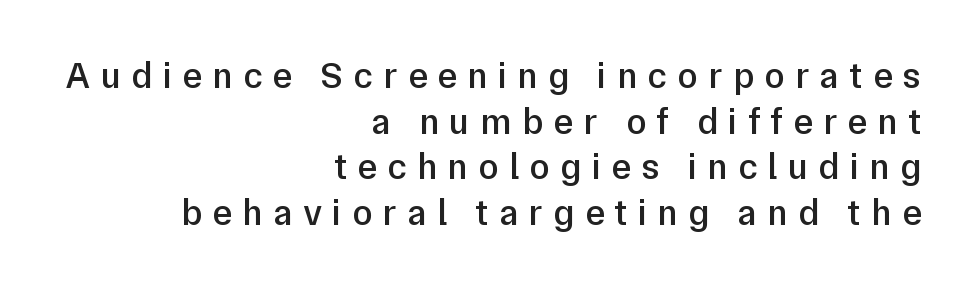
{"serif": "no", "italic": "no", "bold": "semi", "weight": "semibold", "width": "normal", "stroke_contrast": "low", "x_height": "medium", "monospaced": "no", "underline": "no", "align": "right", "line_spacing_ratio": 1.23, "letter_spacing": "wide", "letter_spacing_em": 0.28, "glyph_px": 37}
